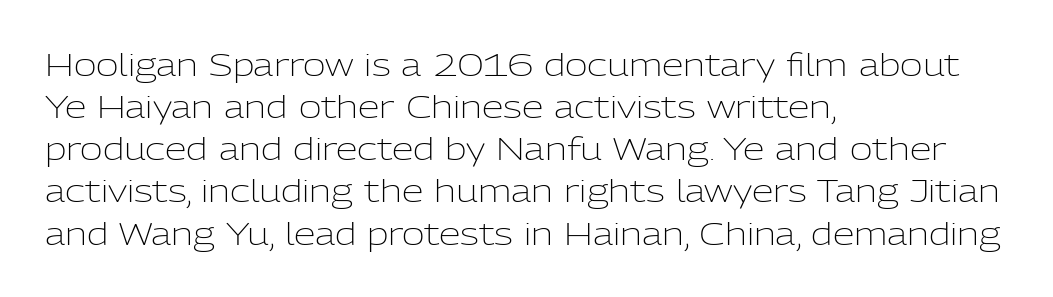
The image shows 31 px light sans-serif type, upright; set left-aligned, normal line spacing (1.36x), normal letter spacing, not underlined; low stroke contrast and a medium x-height.
